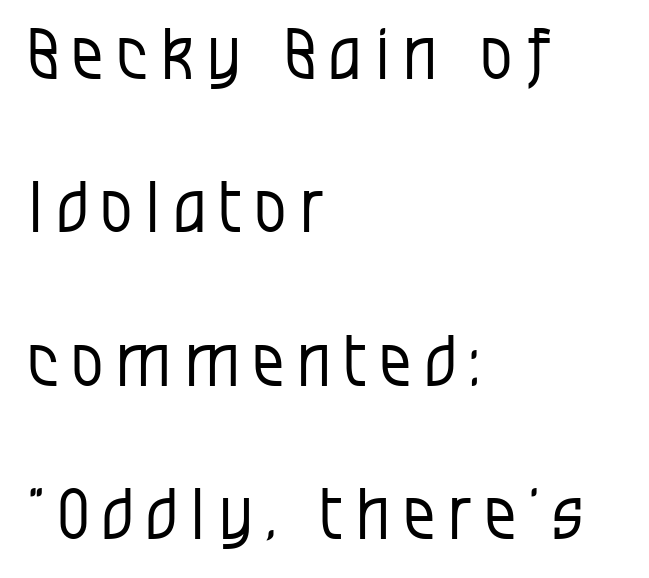
Loosely led — the rows are spread out. Note the varied advance widths — an 'i' is clearly narrower than an 'm'. Stems here are at most as thick as an everyday book face. Nope, no serifs anywhere on these letters. Upright lettering throughout. The gap between lines stays unmarked.
